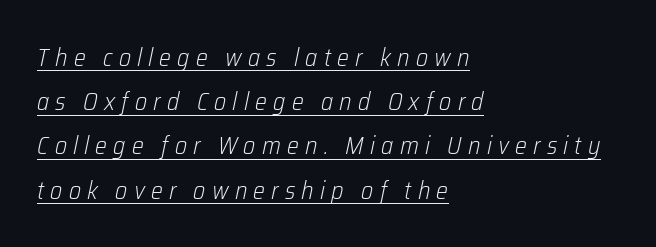
No heavy texture on the line: the type isn't bold. The whole block is typeset with a tilt. The paragraph has a hard left edge and a soft right edge. Here the glyphs are tracked loosely, breaking word shapes into spaced letters.
